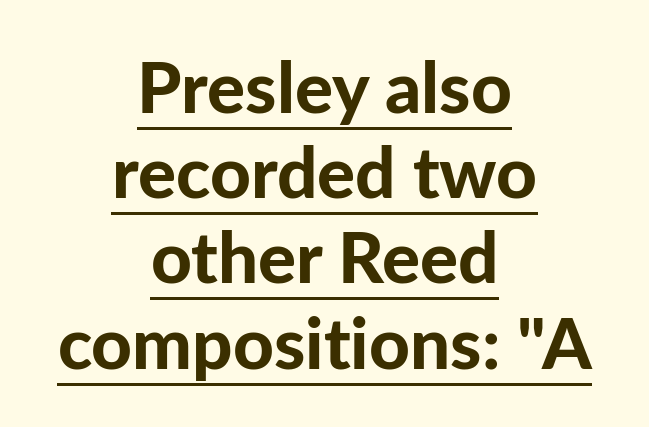
The letters stand upright; this is a roman face. The face used here has the dense, thick strokes of a bold. The lines are quadded center. Each word holds together tightly as a unit, with standard inter-letter gaps. The words here are underlined. The face used here is a sans, in the tradition of grotesques and geometrics.
